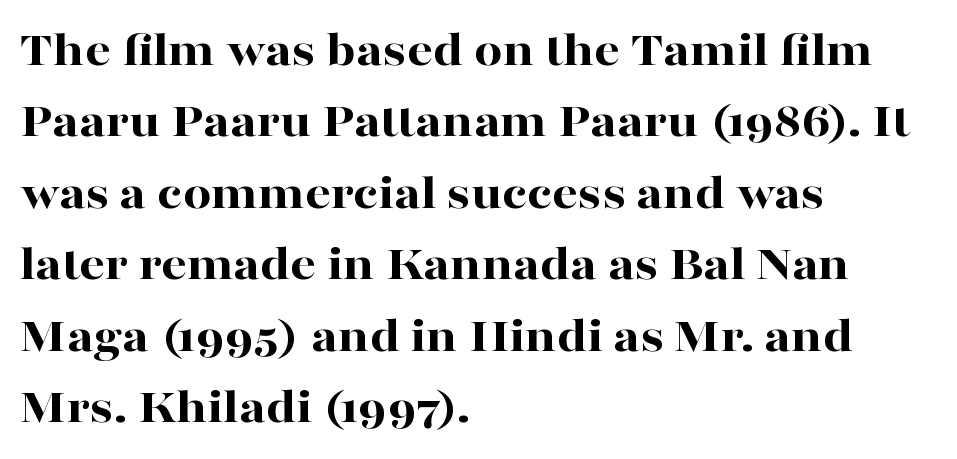
The image shows 50 px bold, wide serif type, upright; set left-aligned, normal line spacing (1.43x), normal letter spacing, not underlined; high stroke contrast and a medium x-height.
